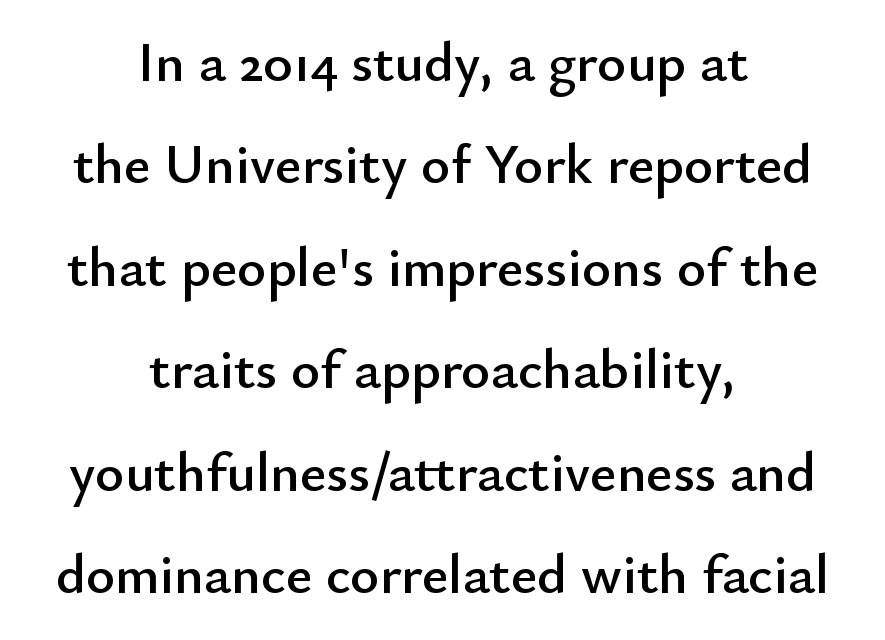
{"serif": "no", "italic": "no", "width": "normal", "stroke_contrast": "low", "x_height": "small", "monospaced": "no", "underline": "no", "align": "center", "line_spacing_ratio": 1.83, "letter_spacing": "normal", "letter_spacing_em": 0.0, "glyph_px": 56}
